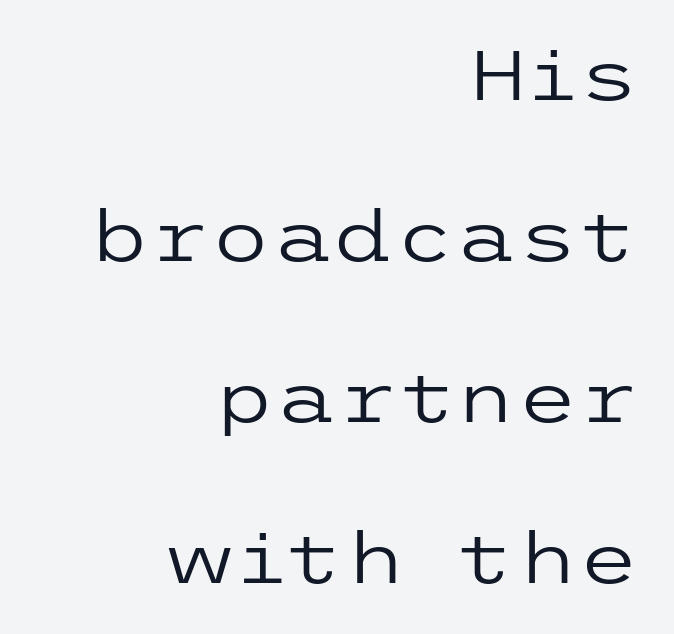
Q: Is the text bold? A: No.
Q: Is the text italic (slanted)? A: No, it is upright.
Q: Is the typeface a serif or a sans-serif typeface? A: Sans-serif.
Q: Is the text underlined? A: No.
Q: How is the paragraph aligned? A: Right-aligned.
Q: Is the spacing between letters normal or unusually wide? A: Normal.
Q: Is the spacing between lines tight, normal or loose? A: Loose.
Q: Width (condensed, normal, or wide)? A: Wide.
Q: Stroke contrast? A: Low.
Q: x-height? A: Medium.
